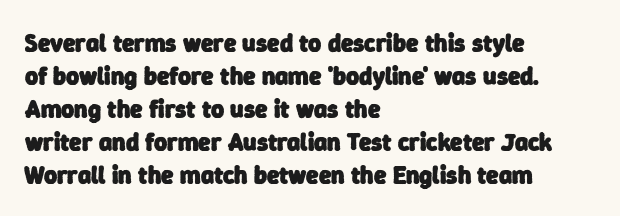
The words here are not underlined. The passage shown is emphatically bold. The line-height multiplier appears to be the usual default. The passage is arranged the way most books set body copy — flush left. No extra tracking has been applied to these lines.
